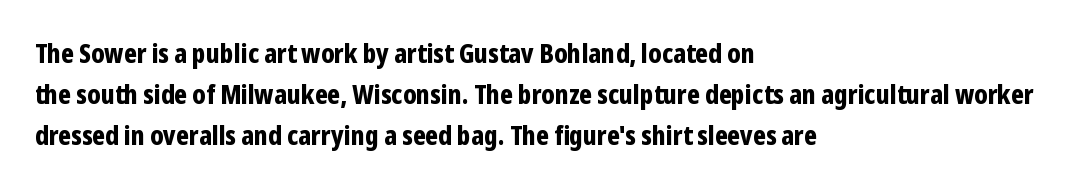
Standard letterfit; no display-style spreading of the glyphs. Compared with typical paragraphs, the rows here are spaced about the same. A bare baseline throughout the passage. Every stem runs plumb, perpendicular to the baseline. The typesetter chose a ragged-right arrangement here. The font is running at its bold setting.
